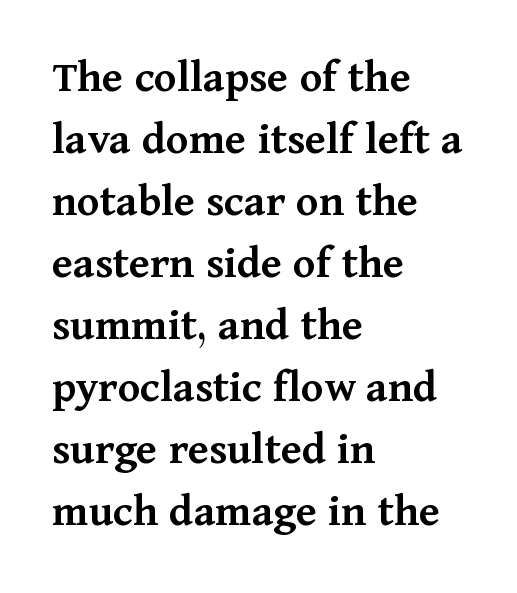
Q: Is the text bold? A: Semi-bold.
Q: Is the text italic (slanted)? A: No, it is upright.
Q: Is the typeface a serif or a sans-serif typeface? A: Serif.
Q: Is the text underlined? A: No.
Q: How is the paragraph aligned? A: Left-aligned.
Q: Is the spacing between letters normal or unusually wide? A: Normal.
Q: Is the spacing between lines tight, normal or loose? A: Normal.
Q: Width (condensed, normal, or wide)? A: Normal.
Q: Stroke contrast? A: Medium.
Q: x-height? A: Medium.
Q: Monospaced? A: No.
